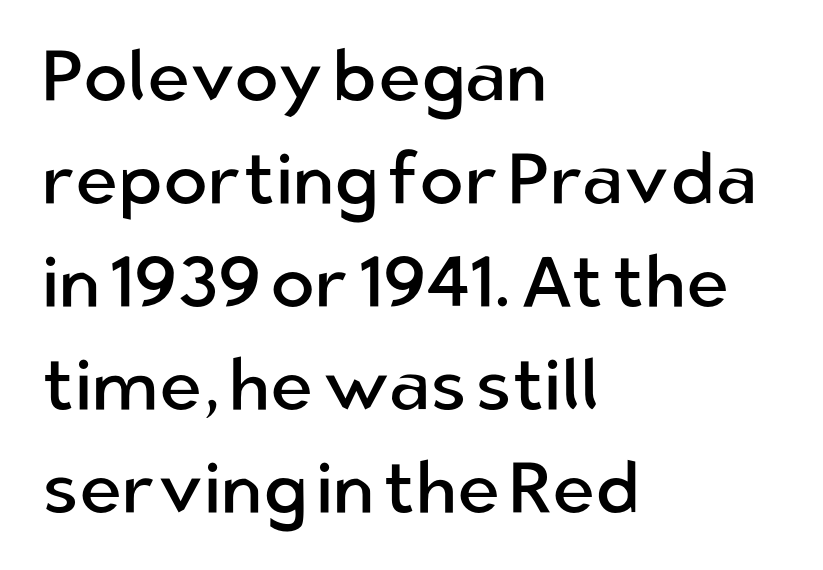
Q: Is the text bold? A: No.
Q: Is the text italic (slanted)? A: No, it is upright.
Q: Is the typeface a serif or a sans-serif typeface? A: Sans-serif.
Q: Is the text underlined? A: No.
Q: How is the paragraph aligned? A: Left-aligned.
Q: Is the spacing between letters normal or unusually wide? A: Normal.
Q: Is the spacing between lines tight, normal or loose? A: Normal.
Q: Width (condensed, normal, or wide)? A: Normal.
Q: Stroke contrast? A: Low.
Q: x-height? A: Medium.
Q: Monospaced? A: No.
